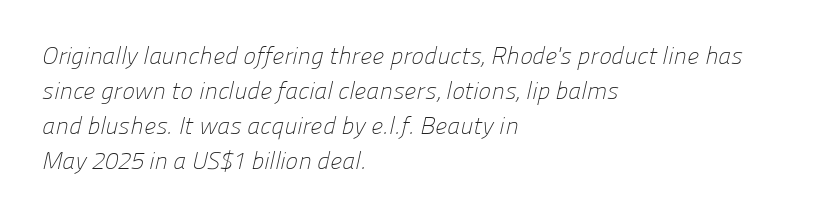
Underline: absent. The font sits on the lighter half of the weight spectrum, regular included. Regarding leading, the lines here are spaced in the standard way. Standard letterfit; no display-style spreading of the glyphs. Teacher's note: observe the even left margin — that is flush-left alignment.
